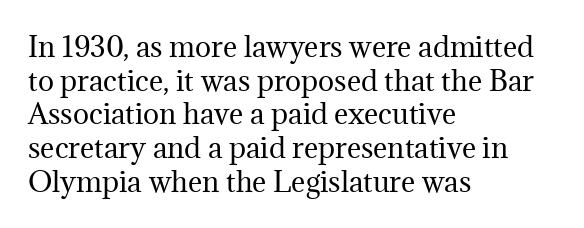
{"italic": "no", "bold": "no", "underline": "no", "align": "left", "line_spacing": "normal", "line_spacing_ratio": 1.25, "letter_spacing": "normal", "letter_spacing_em": 0.0, "glyph_px": 27}
